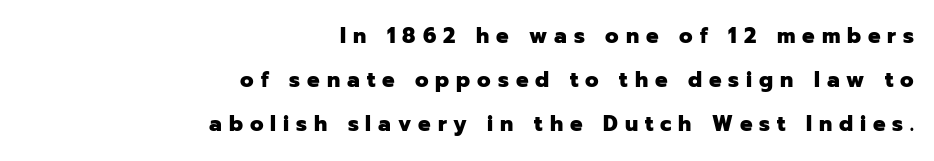
If you drew a ruler down the right edge, every line would touch it. A roman cut, with each character standing at attention. The foot of each line stays bare and open. Is there much room between lines? Yes — plenty of vertical air separates them.
